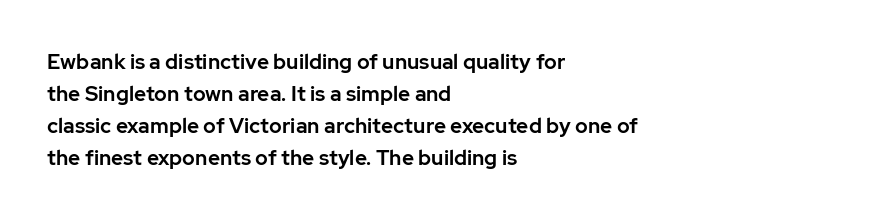
The image shows 21 px text type, upright; set left-aligned, normal line spacing (1.53x), normal letter spacing, not underlined.
